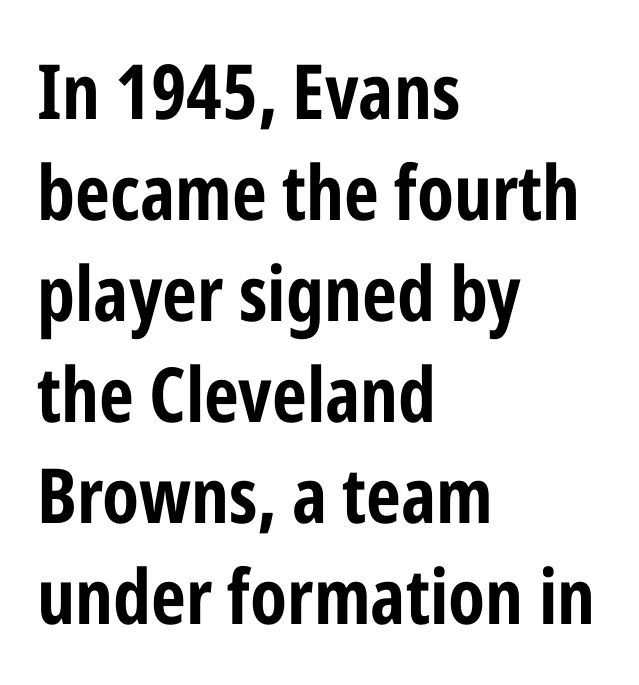
The image shows 76 px bold, condensed sans-serif type, upright; set left-aligned, normal line spacing (1.33x), normal letter spacing, not underlined; low stroke contrast and a medium x-height.
